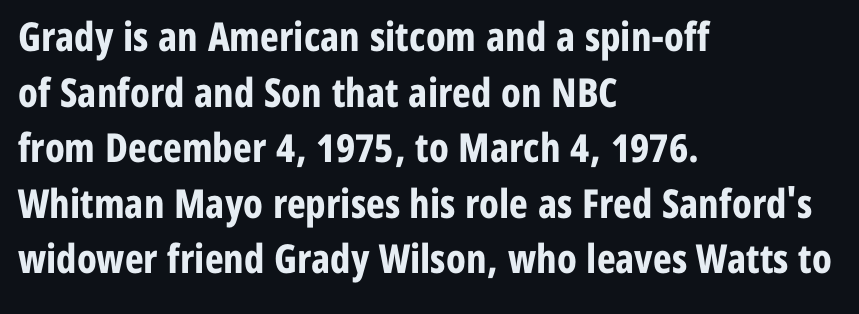
The image shows 40 px bold, condensed sans-serif type, upright; set left-aligned, normal line spacing (1.39x), normal letter spacing, not underlined; low stroke contrast and a medium x-height.
